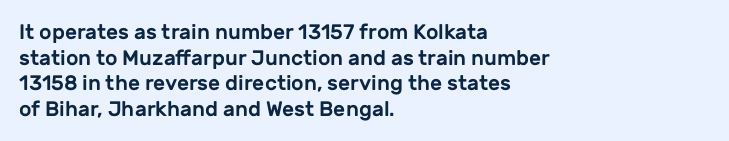
{"italic": "no", "underline": "no", "align": "left", "line_spacing_ratio": 1.22, "letter_spacing": "normal", "letter_spacing_em": 0.0, "glyph_px": 21}
